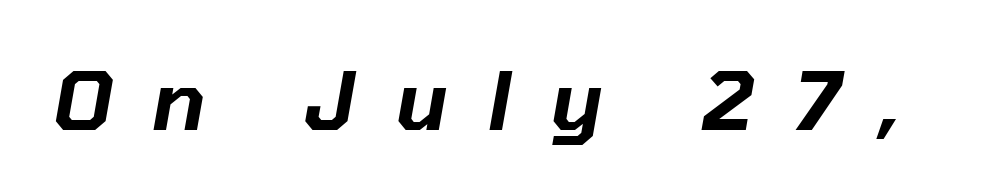
A bare baseline throughout the passage. If you drew a line through each stem, it would be angled. Substantial extra tracking has been applied to these lines. The passage shown is typed in a proportional face where columns would drift.
